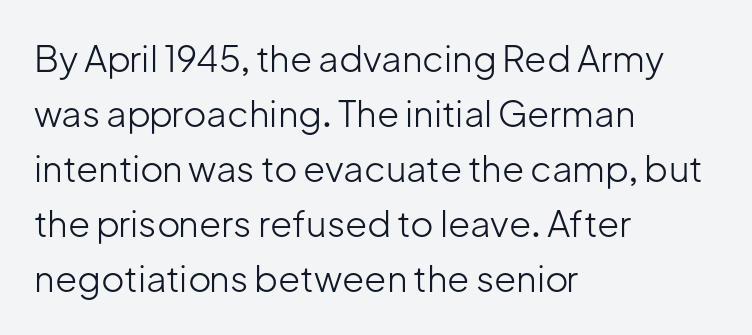
The image shows 36 px light sans-serif type, upright; set left-aligned, normal line spacing (1.53x), normal letter spacing, not underlined; low stroke contrast and a medium x-height.
